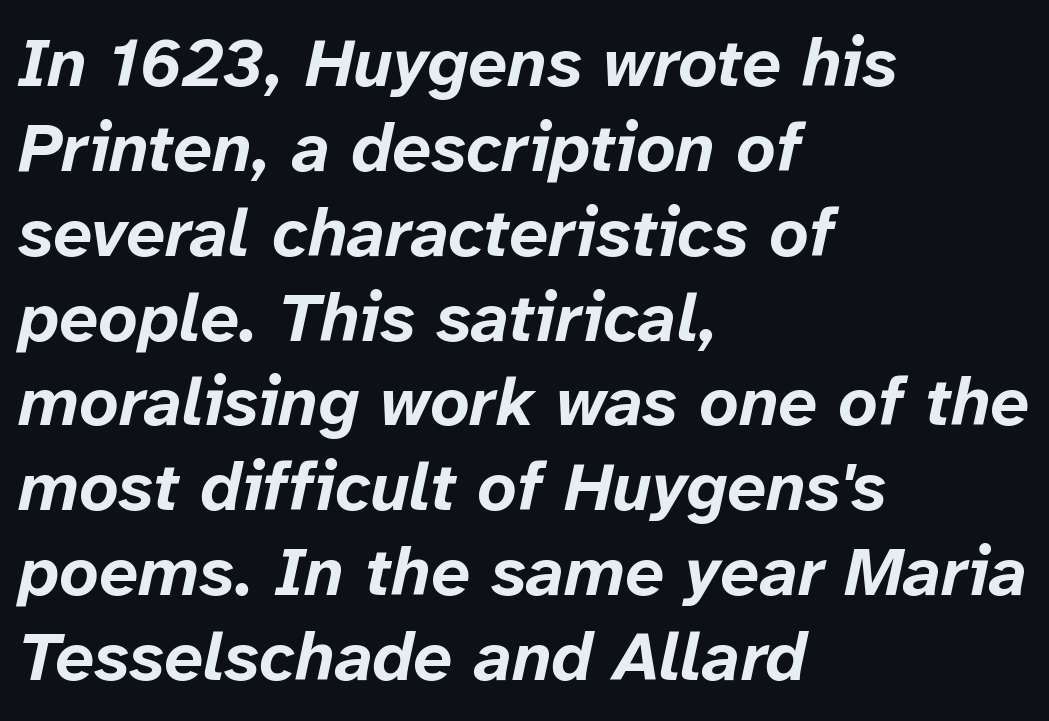
Clear beneath every line of the passage. Alignment: flush left. The letters advance in unequal steps, a hallmark of proportional type. This sample uses plain, unmodified letter spacing. You can tell it's italic because the verticals aren't actually vertical. These lines carry a lot of weight — the face is fully bold.
